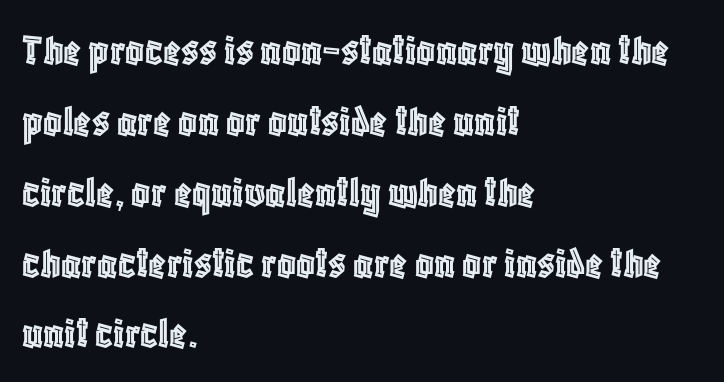
Q: Is the text italic (slanted)? A: No, it is upright.
Q: Is the text underlined? A: No.
Q: How is the paragraph aligned? A: Left-aligned.
Q: Is the spacing between letters normal or unusually wide? A: Normal.
Q: Is the spacing between lines tight, normal or loose? A: Normal.
Q: Width (condensed, normal, or wide)? A: Condensed.
Q: x-height? A: Large.
Q: Monospaced? A: No.
